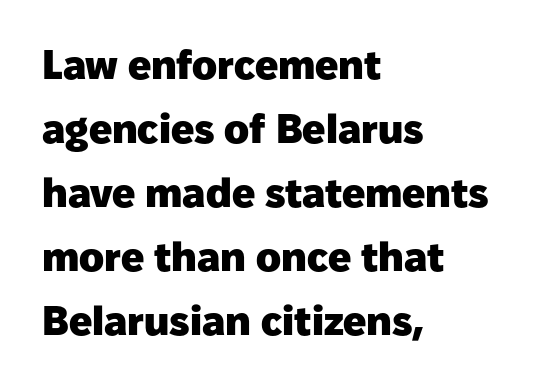
The image shows 41 px heavy sans-serif type, upright; set left-aligned, normal line spacing (1.56x), normal letter spacing, not underlined; low stroke contrast and a medium x-height.
